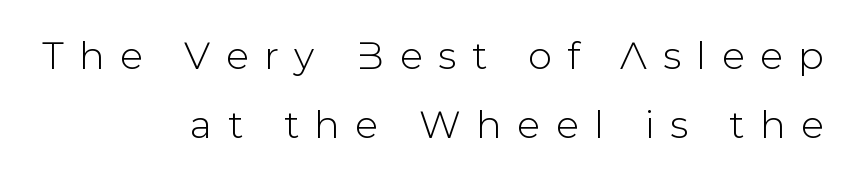
Q: Is the text italic (slanted)? A: No, it is upright.
Q: Is the typeface a serif or a sans-serif typeface? A: Sans-serif.
Q: Is the text underlined? A: No.
Q: How is the paragraph aligned? A: Right-aligned.
Q: Is the spacing between letters normal or unusually wide? A: Unusually wide.
Q: Width (condensed, normal, or wide)? A: Normal.
Q: Stroke contrast? A: Low.
Q: x-height? A: Medium.
Q: Monospaced? A: No.
